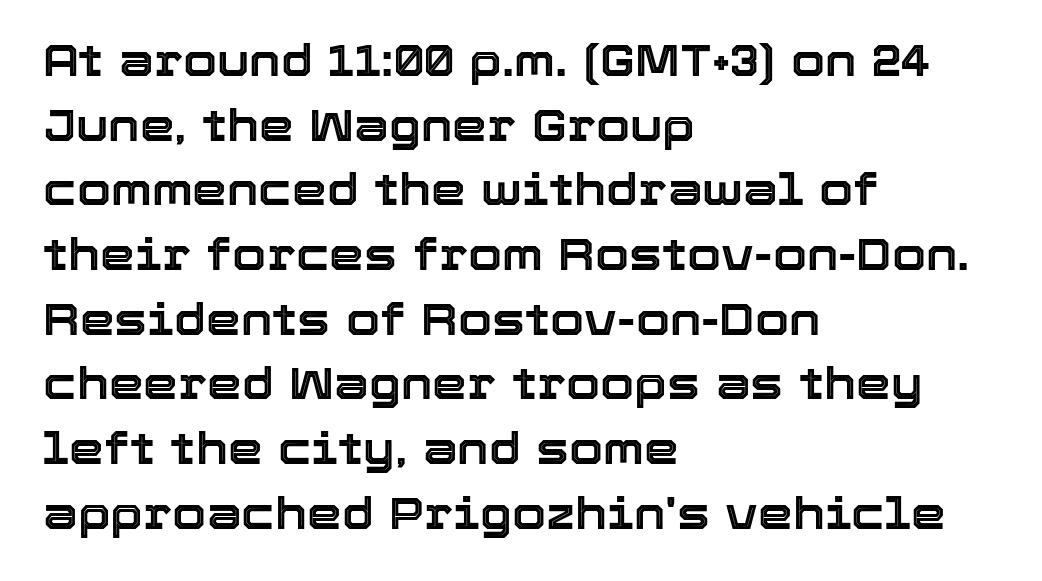
Words float on clear page, feet unadorned. You can tell it's not italic because the verticals are truly vertical. The rows are spaced the way most documents space them. Note the varied advance widths — an 'i' is clearly narrower than an 'm'.
